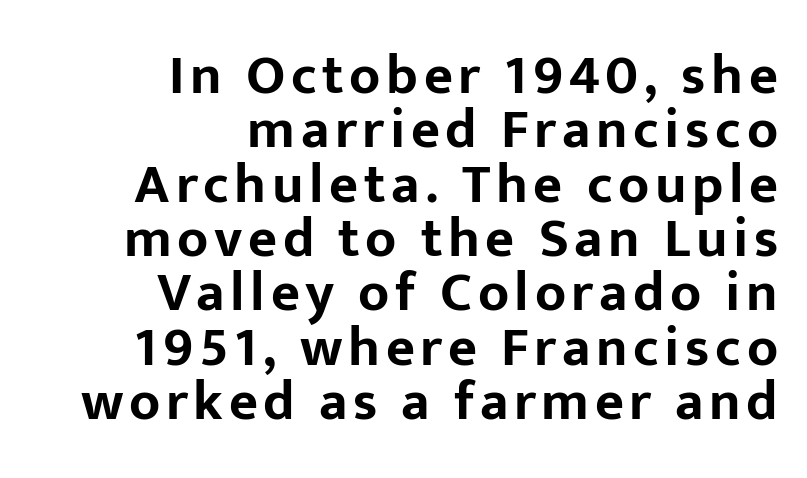
{"serif": "no", "italic": "no", "bold": "yes", "weight": "bold", "width": "normal", "stroke_contrast": "low", "x_height": "medium", "monospaced": "no", "underline": "no", "align": "right", "line_spacing": "tight", "line_spacing_ratio": 0.97, "glyph_px": 56}
